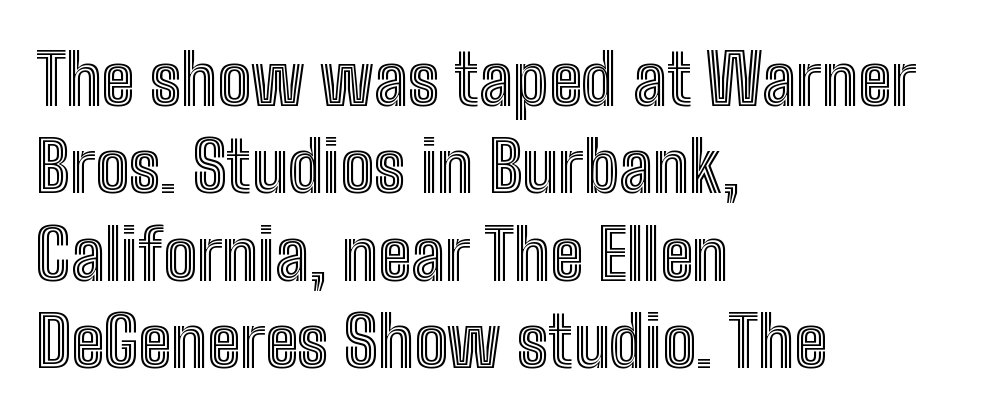
The image shows 71 px condensed type, upright; set left-aligned, line spacing 1.23x, normal letter spacing, not underlined; a medium x-height.
